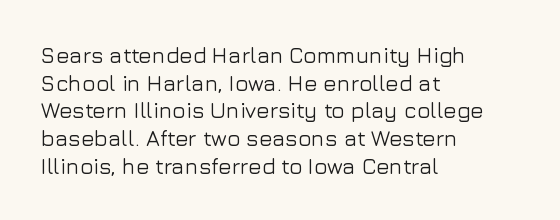
{"italic": "no", "underline": "no", "align": "left", "line_spacing": "normal", "line_spacing_ratio": 1.26, "letter_spacing": "normal", "letter_spacing_em": 0.0, "glyph_px": 22}
